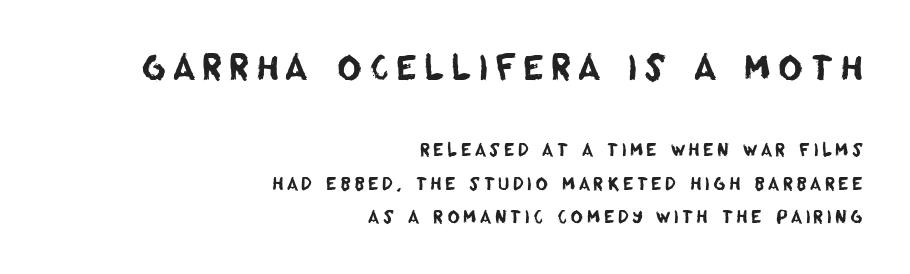
The string is rendered with underlining switched off. The earlier block is typeset at a bigger size than the later block. In terms of leading, this rendering errs on the spacious side. The face used here is a sans, in the tradition of grotesques and geometrics. Typeset ragged left — the right edge is the straight one. Think of a printed novel: that variable character pitch is what you see here.
